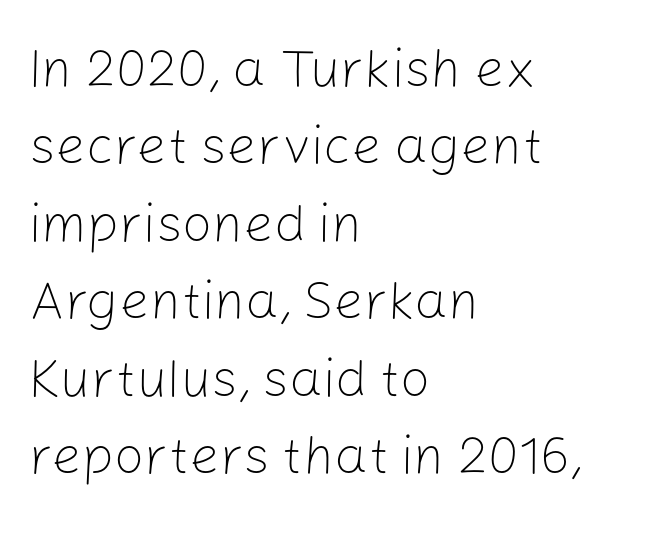
These lines were composed using upright roman letters. Serif or sans? Sans — the stroke terminals are bare. Vertical spacing — default. The zone under the glyphs is completely vacant. The paragraph shown leans on its left margin.
